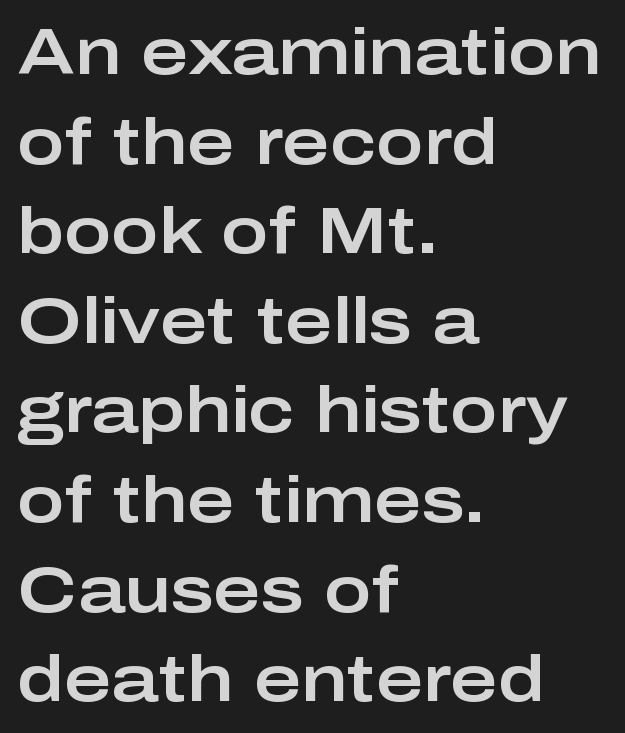
The image shows 64 px wide sans-serif type, upright; set left-aligned, normal line spacing (1.4x), normal letter spacing, not underlined; low stroke contrast and a medium x-height.
